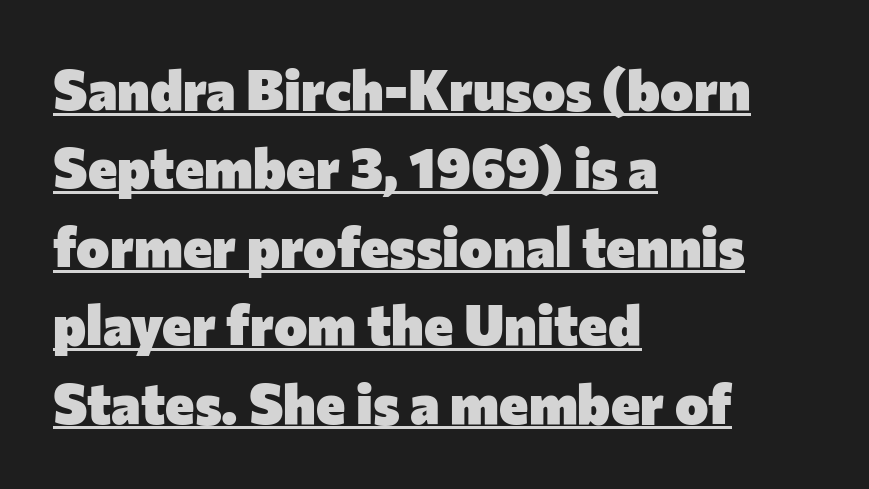
Q: Is the text bold? A: Yes.
Q: Is the text italic (slanted)? A: No, it is upright.
Q: Is the typeface a serif or a sans-serif typeface? A: Sans-serif.
Q: Is the text underlined? A: Yes.
Q: How is the paragraph aligned? A: Left-aligned.
Q: Is the spacing between letters normal or unusually wide? A: Normal.
Q: Is the spacing between lines tight, normal or loose? A: Normal.
Q: Width (condensed, normal, or wide)? A: Normal.
Q: Stroke contrast? A: Low.
Q: x-height? A: Medium.
Q: Monospaced? A: No.
